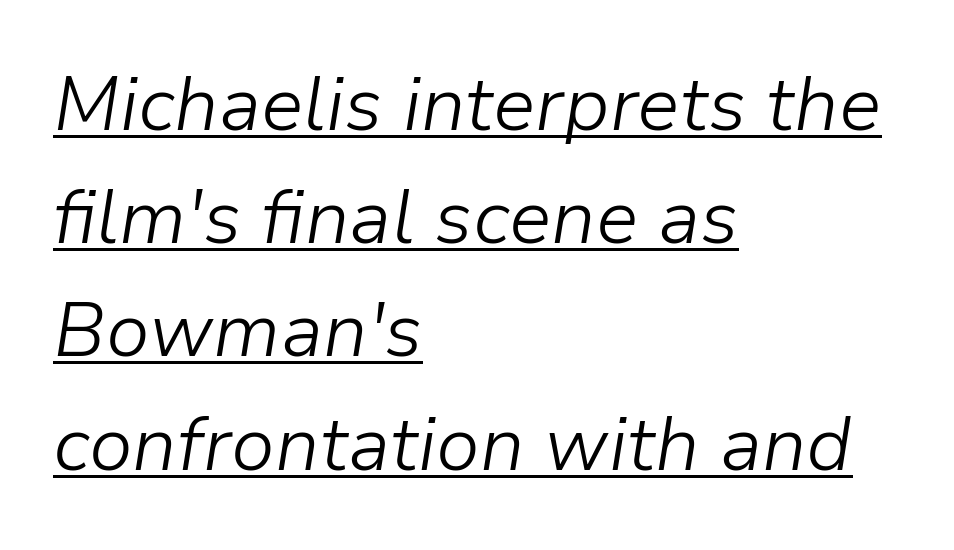
{"italic": "yes", "lean": "right", "slant_degrees": 9, "bold": "no", "weight": "light", "width": "normal", "stroke_contrast": "low", "x_height": "medium", "monospaced": "no", "underline": "yes", "align": "left", "line_spacing": "normal", "line_spacing_ratio": 1.49, "letter_spacing": "normal", "letter_spacing_em": 0.0, "glyph_px": 76}
